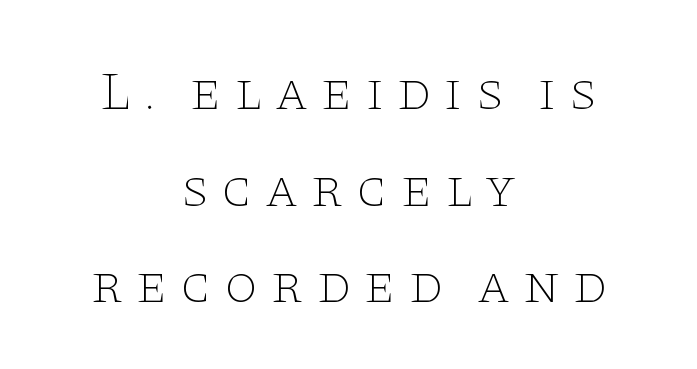
Underline: absent. Every row of glyphs is offset so its center matches the block's center. Stem width sits at or under what a default text font uses. The line texture is sparse and dotted thanks to wide tracking. Notice how the stems are strictly vertical — no italics here.
